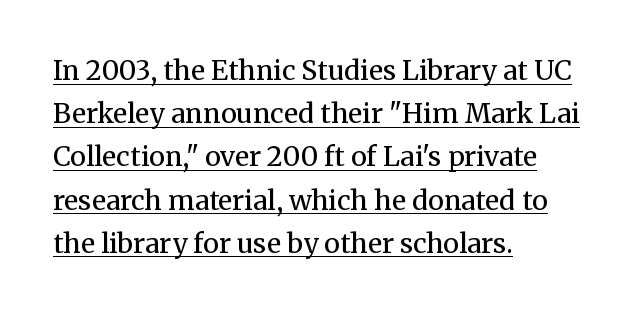
Q: Is the text bold? A: No.
Q: Is the text italic (slanted)? A: No, it is upright.
Q: Is the text underlined? A: Yes.
Q: How is the paragraph aligned? A: Left-aligned.
Q: Is the spacing between letters normal or unusually wide? A: Normal.
Q: Is the spacing between lines tight, normal or loose? A: Normal.
